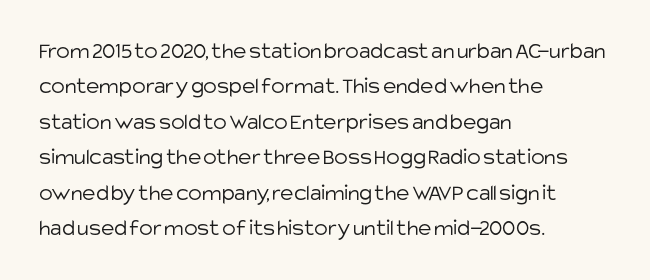
The face looks like a standard text weight, possibly lighter. Vertical strokes here are truly vertical. These lines keep a tight, regular rhythm from letter to letter. Leading matches the norm, producing a regular column. Left-aligned paragraph, ragged on the right. The space directly below the letters is spotless.
